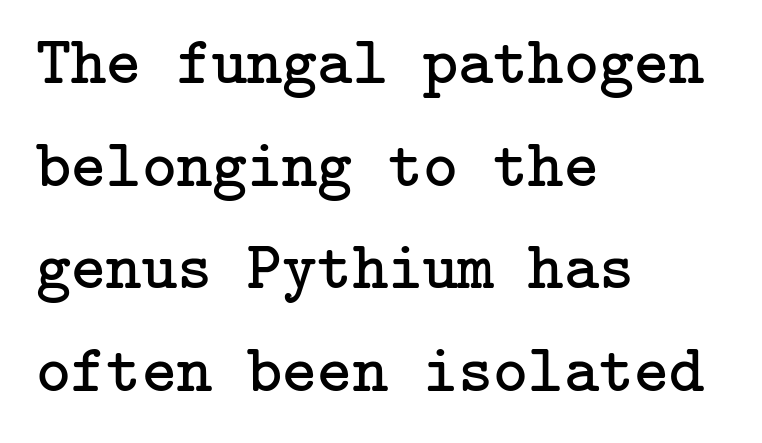
The passage shown has conventional tracking throughout. In CSS terms this would be text-align: left. If you measured baseline to baseline, you'd find a middling distance. Classification — serif.
